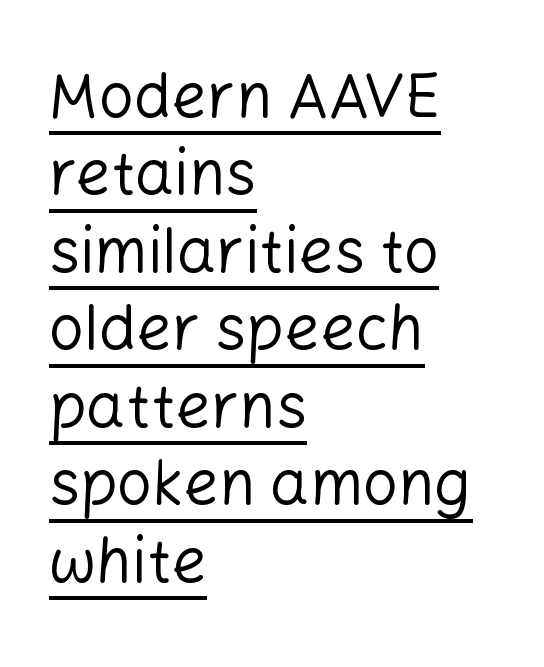
{"serif": "no", "italic": "no", "bold": "no", "weight": "regular", "width": "normal", "stroke_contrast": "low", "x_height": "medium", "monospaced": "no", "underline": "yes", "align": "left", "line_spacing": "normal", "line_spacing_ratio": 1.25, "letter_spacing": "normal", "letter_spacing_em": 0.0, "glyph_px": 62}
